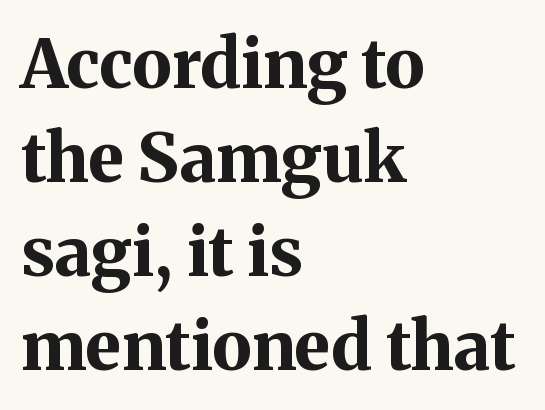
Classification — serif. Look at the tracking — it's just the regular setting, nothing added. Each row of text sits above clean, open space. Proportional: the letters do not fall into vertical columns. Weight check: bold — yes, fully.
